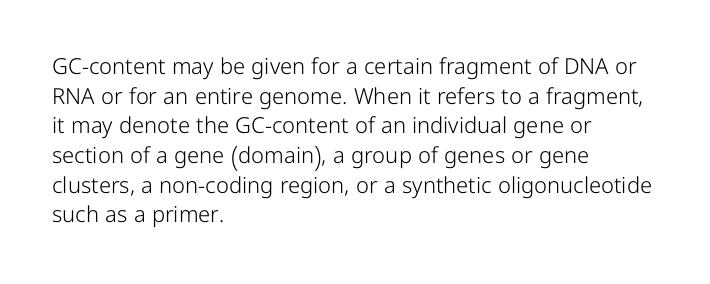
Q: Is the text bold? A: No.
Q: Is the text italic (slanted)? A: No, it is upright.
Q: Is the text underlined? A: No.
Q: How is the paragraph aligned? A: Left-aligned.
Q: Is the spacing between letters normal or unusually wide? A: Normal.
Q: Is the spacing between lines tight, normal or loose? A: Normal.
